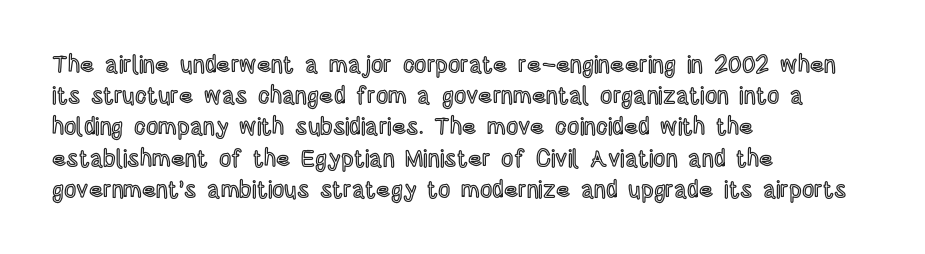
{"italic": "no", "underline": "no", "align": "left", "line_spacing": "normal", "line_spacing_ratio": 1.3, "letter_spacing": "normal", "letter_spacing_em": 0.0, "glyph_px": 24}
